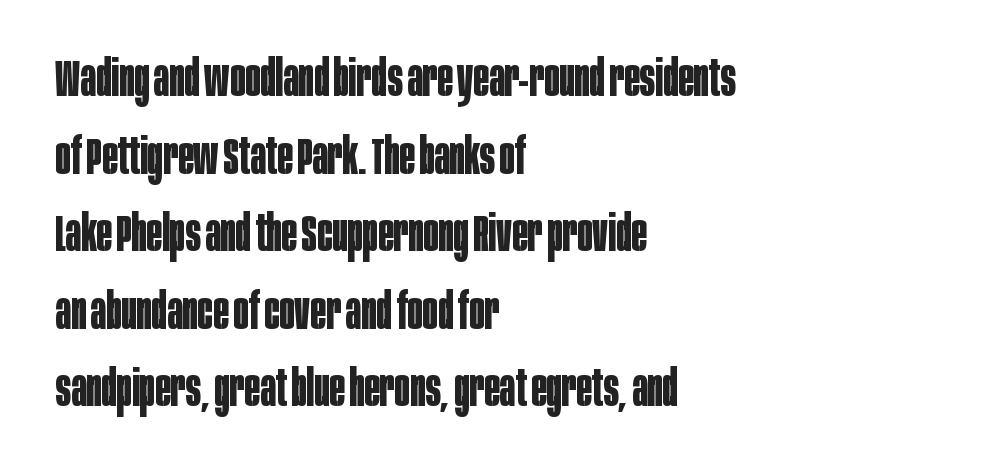
{"serif": "no", "italic": "no", "bold": "yes", "weight": "bold", "width": "condensed", "stroke_contrast": "low", "x_height": "large", "monospaced": "no", "underline": "no", "align": "left", "line_spacing": "normal", "line_spacing_ratio": 1.52, "letter_spacing": "normal", "letter_spacing_em": 0.0, "glyph_px": 51}
